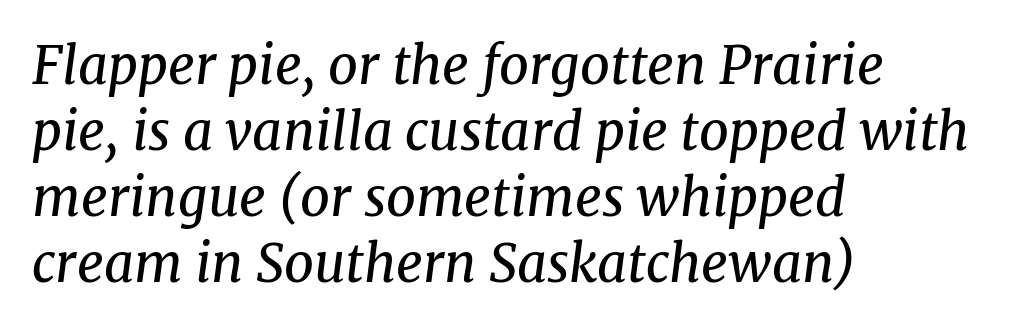
The rendering shows small feet on the letterforms — a serif design. Reading down the column, the eye jumps a familiar distance to each next line. The paragraph shown leans on its left margin. The weight tops out at a normal text grade. The passage shown is not underscored anywhere. Note the varied advance widths — an 'i' is clearly narrower than an 'm'.
